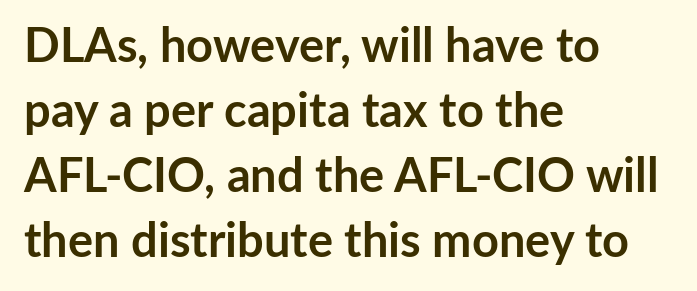
This is the regular roman posture of the typeface. Look at the stroke-to-counter ratio: heavy, a bold. Descender tails drop into unmarked territory. The paragraph has a hard left edge and a soft right edge. These lines sit exactly where default settings would place them. How are the letters spaced? Ordinarily, with no added tracking.
